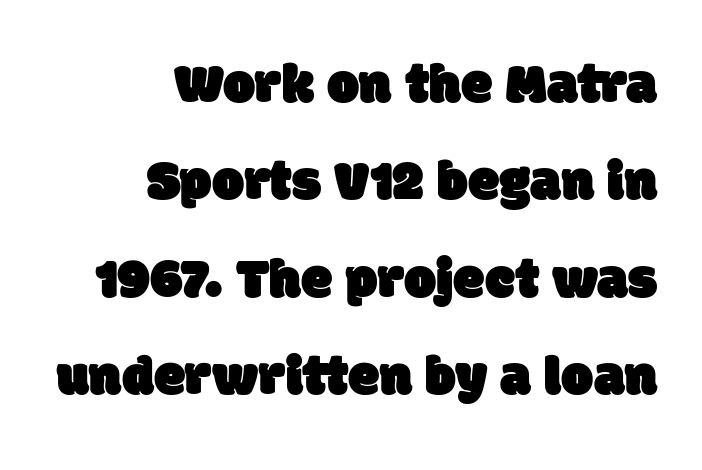
Q: Is the typeface a serif or a sans-serif typeface? A: Sans-serif.
Q: Is the text underlined? A: No.
Q: How is the paragraph aligned? A: Right-aligned.
Q: Is the spacing between letters normal or unusually wide? A: Normal.
Q: Width (condensed, normal, or wide)? A: Normal.
Q: Stroke contrast? A: Low.
Q: x-height? A: Large.
Q: Monospaced? A: No.
